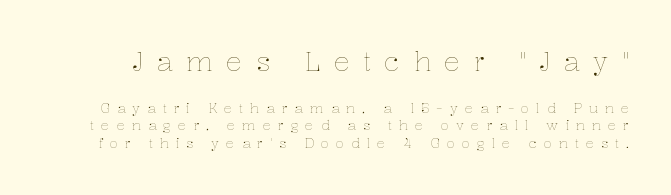
The line texture is sparse and dotted thanks to wide tracking. Plain, unruled lines of type. The letters stand straight up with perfectly vertical stems. If you squint, the top block still reads clearly — it's the larger of the two.
